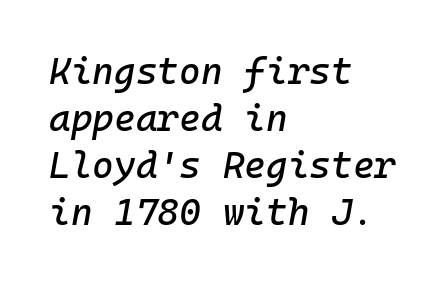
Q: Is the text italic (slanted)? A: Yes, it leans right by about 10 degrees.
Q: Is the text underlined? A: No.
Q: How is the paragraph aligned? A: Left-aligned.
Q: Is the spacing between letters normal or unusually wide? A: Normal.
Q: Is the spacing between lines tight, normal or loose? A: Normal.
Q: Width (condensed, normal, or wide)? A: Normal.
Q: Stroke contrast? A: Low.
Q: x-height? A: Medium.
Q: Monospaced? A: Yes.
